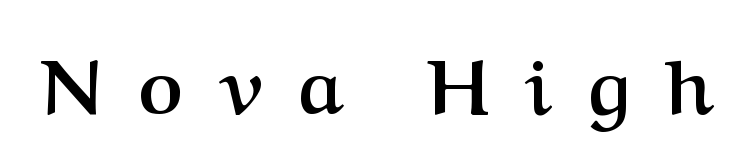
{"serif": "yes", "italic": "no", "bold": "yes", "weight": "semibold", "width": "normal", "stroke_contrast": "medium", "x_height": "medium", "monospaced": "no", "underline": "no", "letter_spacing": "wide", "letter_spacing_em": 0.47, "glyph_px": 77}
